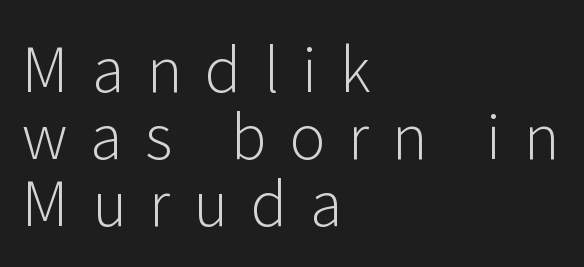
The image shows 60 px light sans-serif type, upright; set left-aligned, tight line spacing (1.12x), unusually wide letter spacing (+0.38 em), not underlined; low stroke contrast and a medium x-height.
